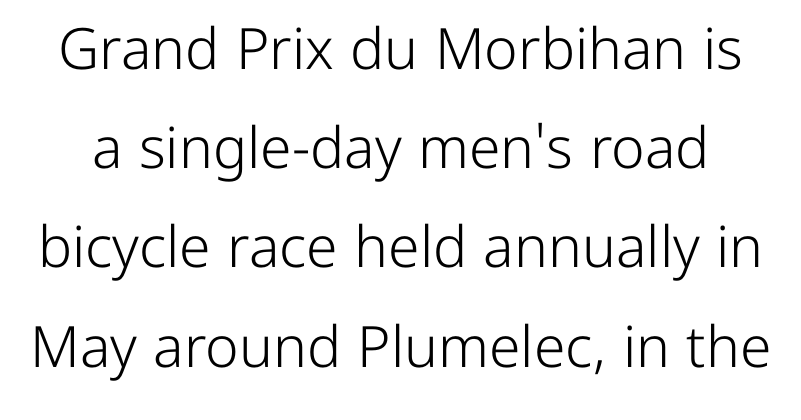
Q: Is the text bold? A: No.
Q: Is the text italic (slanted)? A: No, it is upright.
Q: Is the typeface a serif or a sans-serif typeface? A: Sans-serif.
Q: Is the text underlined? A: No.
Q: Is the spacing between letters normal or unusually wide? A: Normal.
Q: Width (condensed, normal, or wide)? A: Normal.
Q: Stroke contrast? A: Low.
Q: x-height? A: Medium.
Q: Monospaced? A: No.
